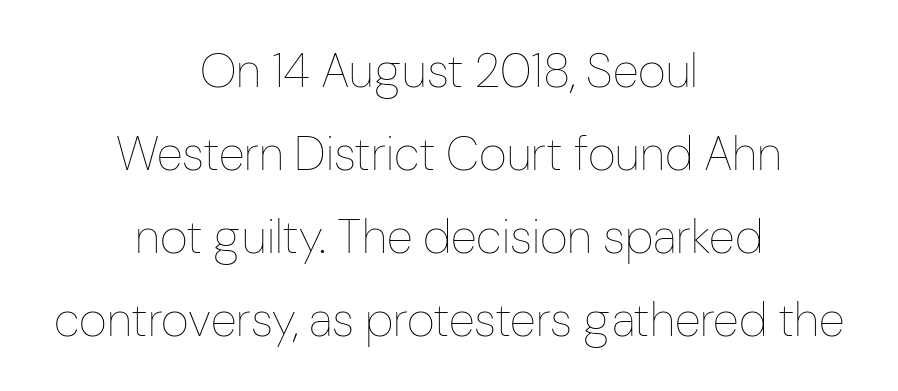
Reading down the block, each line starts at a different indent, mirrored at its end. Is there any slant? The stems are plumb. The specimen omits any rule beneath the text block's lines. You could not count columns in this text — the font is proportionally spaced. The passage shown has conventional tracking throughout.
